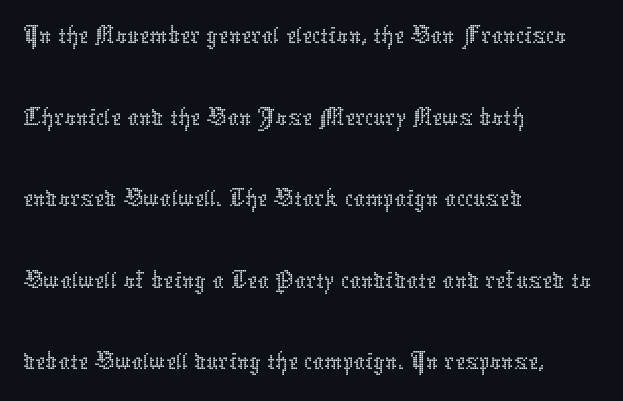
Look at the tracking — it's just the regular setting, nothing added. All the whitespace from short lines collects on the right. Rendered with straight, roman letterforms. Heaviness? Minimal to ordinary, like unemphasized prose.
